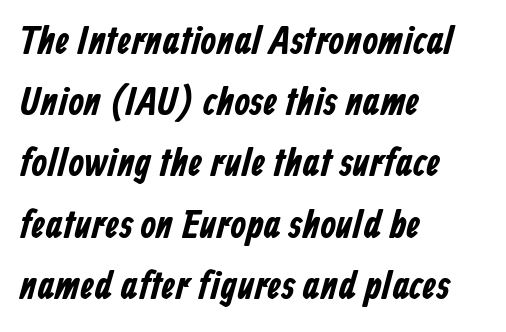
A typesetter would call this leading conventional body-copy spacing. All the whitespace from short lines collects on the right. Proportional: the letters do not fall into vertical columns. The specimen omits any rule beneath the text block's lines. Observe the absence of serifs on each vertical stroke in this sample. A typesetter would call this zero additional tracking.
